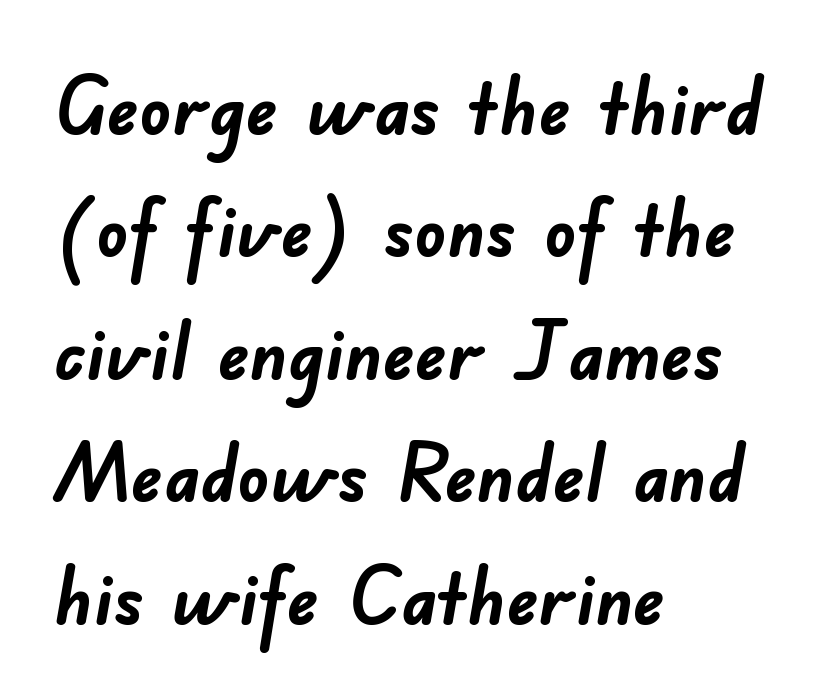
Q: Is the text bold? A: Yes.
Q: Is the typeface a serif or a sans-serif typeface? A: Sans-serif.
Q: Is the text underlined? A: No.
Q: How is the paragraph aligned? A: Left-aligned.
Q: Is the spacing between letters normal or unusually wide? A: Normal.
Q: Is the spacing between lines tight, normal or loose? A: Normal.
Q: Width (condensed, normal, or wide)? A: Normal.
Q: Stroke contrast? A: Low.
Q: x-height? A: Small.
Q: Monospaced? A: No.
